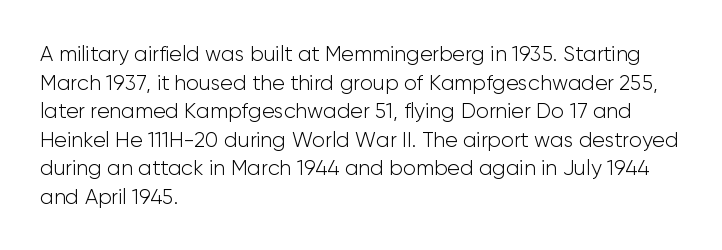
Q: Is the text bold? A: No.
Q: Is the text italic (slanted)? A: No, it is upright.
Q: Is the text underlined? A: No.
Q: How is the paragraph aligned? A: Left-aligned.
Q: Is the spacing between letters normal or unusually wide? A: Normal.
Q: Is the spacing between lines tight, normal or loose? A: Normal.
